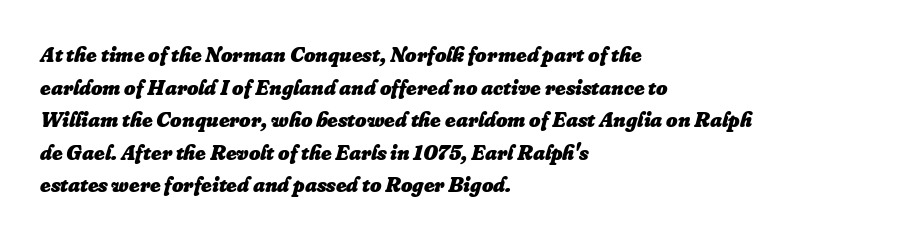
Q: Is the text bold? A: Yes.
Q: Is the text italic (slanted)? A: Yes, it leans right by about 16 degrees.
Q: Is the text underlined? A: No.
Q: How is the paragraph aligned? A: Left-aligned.
Q: Is the spacing between letters normal or unusually wide? A: Normal.
Q: Is the spacing between lines tight, normal or loose? A: Normal.
